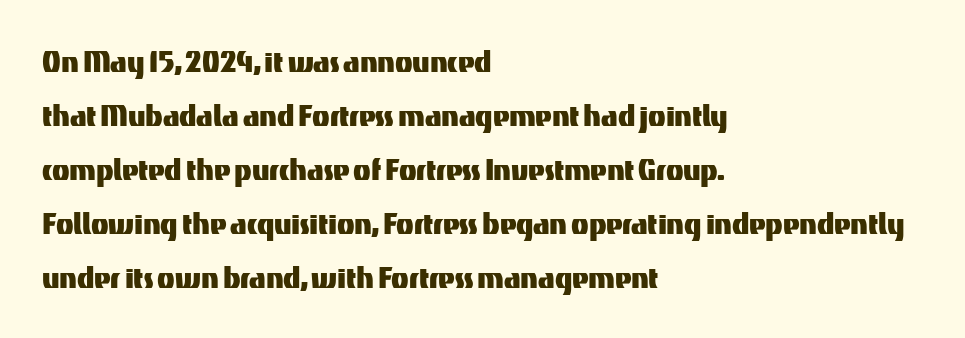
Q: Is the text italic (slanted)? A: No, it is upright.
Q: Is the typeface a serif or a sans-serif typeface? A: Sans-serif.
Q: Is the text underlined? A: No.
Q: How is the paragraph aligned? A: Left-aligned.
Q: Is the spacing between letters normal or unusually wide? A: Normal.
Q: Is the spacing between lines tight, normal or loose? A: Normal.
Q: Width (condensed, normal, or wide)? A: Normal.
Q: Stroke contrast? A: Medium.
Q: x-height? A: Medium.
Q: Monospaced? A: No.
